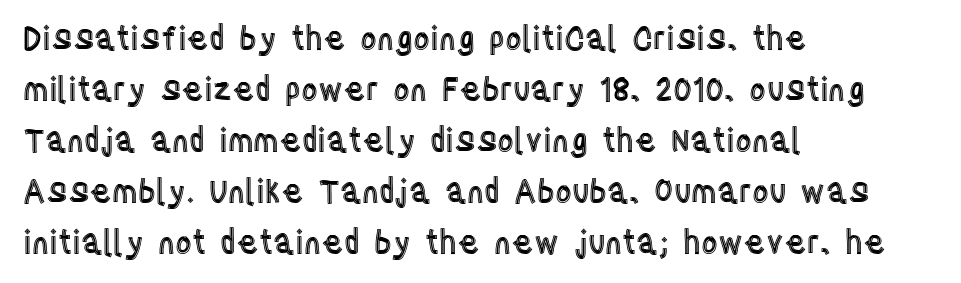
Q: Is the text italic (slanted)? A: No, it is upright.
Q: Is the text underlined? A: No.
Q: How is the paragraph aligned? A: Left-aligned.
Q: Is the spacing between letters normal or unusually wide? A: Normal.
Q: Is the spacing between lines tight, normal or loose? A: Normal.
Q: Width (condensed, normal, or wide)? A: Condensed.
Q: x-height? A: Large.
Q: Monospaced? A: No.
